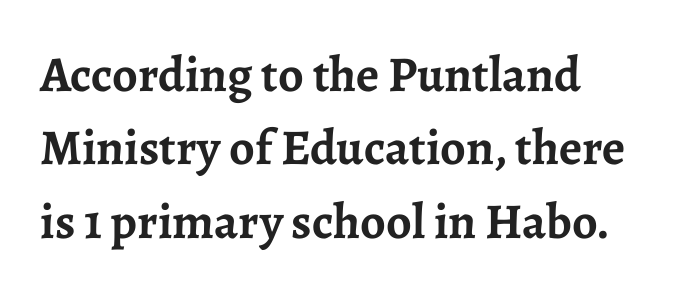
Q: Is the text bold? A: Yes.
Q: Is the text italic (slanted)? A: No, it is upright.
Q: Is the typeface a serif or a sans-serif typeface? A: Serif.
Q: Is the text underlined? A: No.
Q: How is the paragraph aligned? A: Left-aligned.
Q: Is the spacing between letters normal or unusually wide? A: Normal.
Q: Is the spacing between lines tight, normal or loose? A: Normal.
Q: Width (condensed, normal, or wide)? A: Normal.
Q: Stroke contrast? A: Low.
Q: x-height? A: Medium.
Q: Monospaced? A: No.
